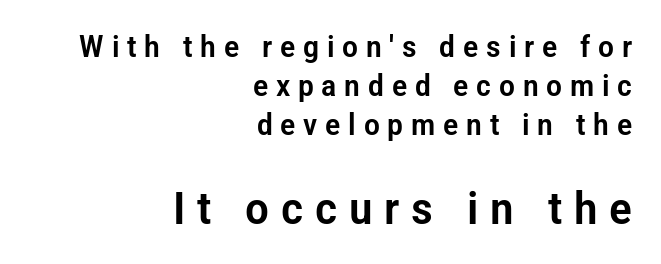
{"serif": "no", "italic": "no", "width": "condensed", "stroke_contrast": "low", "x_height": "medium", "monospaced": "no", "underline": "no", "align": "right", "line_spacing": "normal", "line_spacing_ratio": 1.3, "letter_spacing": "wide", "letter_spacing_em": 0.26, "larger_block": "second", "size_ratio": 1.5, "glyph_px": 45}
